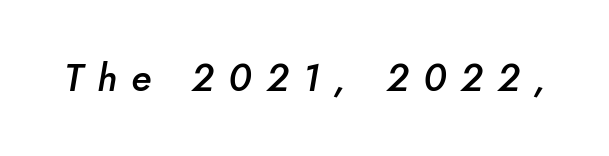
Is this a fixed-width face? No — the glyphs have proportional, varying widths. The tracking reads as deliberately expanded to a designer's eye. Does the lettering tilt? It does — this is italic. Semibold letterforms, between regular and bold.
